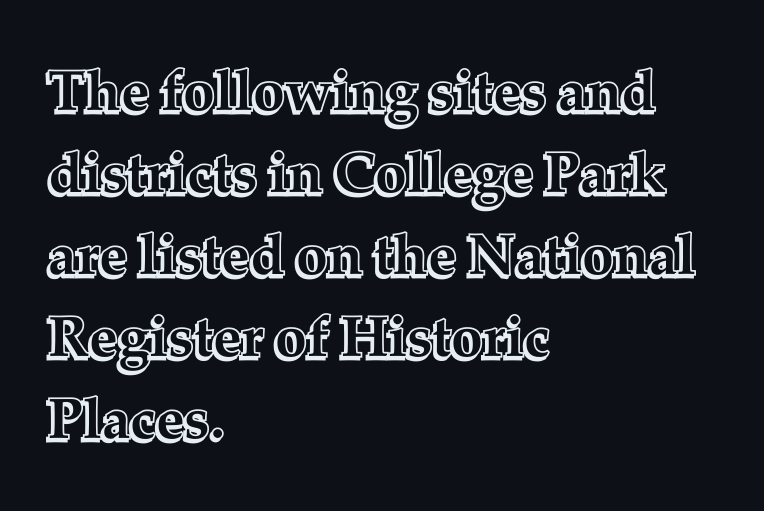
{"italic": "no", "width": "normal", "x_height": "medium", "monospaced": "no", "underline": "no", "align": "left", "line_spacing": "normal", "line_spacing_ratio": 1.44, "letter_spacing": "normal", "letter_spacing_em": 0.0, "glyph_px": 57}
